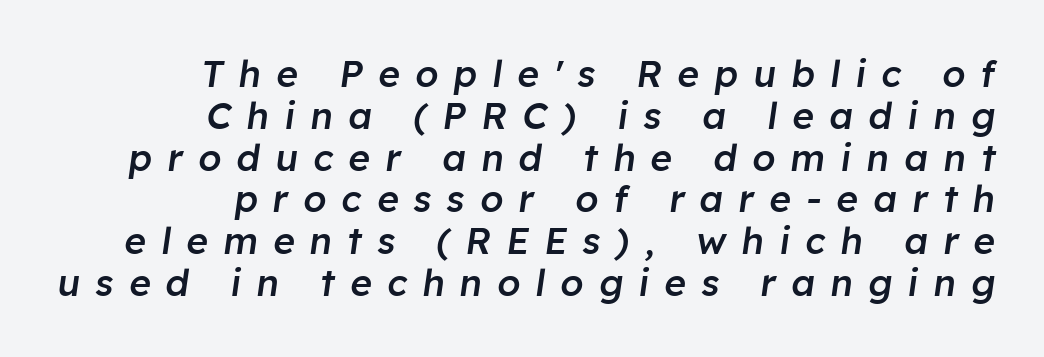
Vertically, the passage feels compressed, each row crowding the next. Its strokes are somewhat broadened, the hallmark of semibold type. A bare baseline throughout the passage. Style check: oblique. Varying glyph widths throughout — classic text-font behaviour. The tracking jumps out immediately: characters are airy and widely separated.
